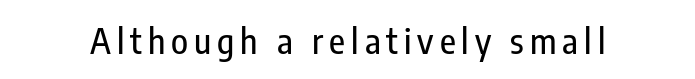
No italicization has been applied; the sample stays upright. Beneath every word, the page is bare. Spacing verdict: proportional, widths tailored to each character. Stroke terminals: plain, sans-serif.
